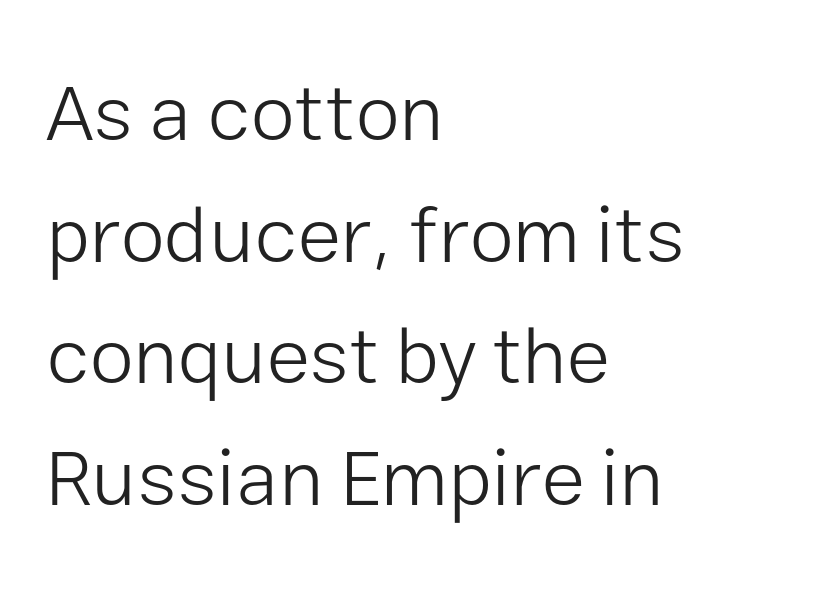
{"serif": "no", "italic": "no", "bold": "no", "weight": "light", "width": "normal", "stroke_contrast": "low", "x_height": "medium", "monospaced": "no", "underline": "no", "align": "left", "line_spacing": "normal", "line_spacing_ratio": 1.52, "letter_spacing": "normal", "letter_spacing_em": 0.0, "glyph_px": 80}
